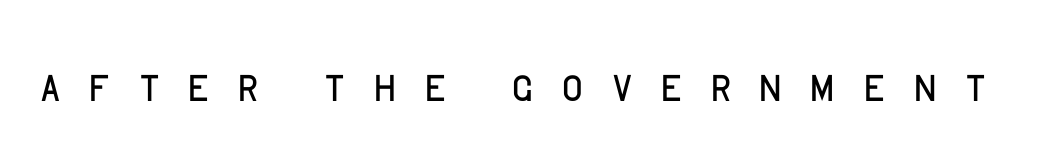
Q: Is the text bold? A: No.
Q: Is the text italic (slanted)? A: No, it is upright.
Q: Is the typeface a serif or a sans-serif typeface? A: Sans-serif.
Q: Is the text underlined? A: No.
Q: Is the spacing between letters normal or unusually wide? A: Unusually wide.
Q: Width (condensed, normal, or wide)? A: Normal.
Q: Stroke contrast? A: Low.
Q: x-height? A: Large.
Q: Monospaced? A: No.
